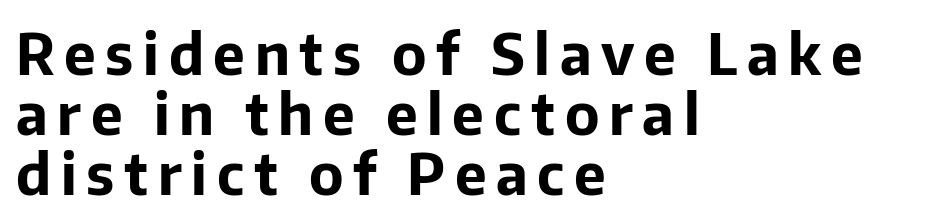
{"serif": "no", "italic": "no", "bold": "yes", "weight": "bold", "width": "normal", "stroke_contrast": "low", "x_height": "medium", "monospaced": "no", "underline": "no", "align": "left", "line_spacing": "tight", "line_spacing_ratio": 1.05, "glyph_px": 57}
